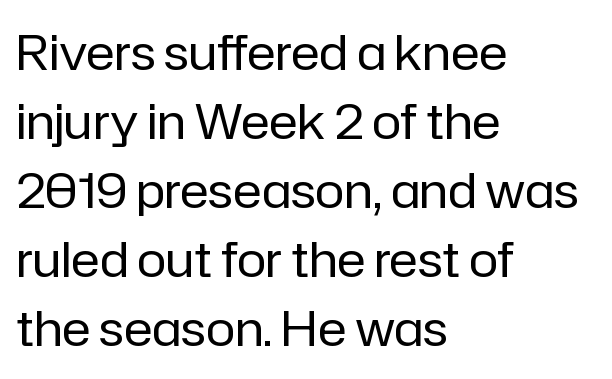
Q: Is the text bold? A: No.
Q: Is the text italic (slanted)? A: No, it is upright.
Q: Is the typeface a serif or a sans-serif typeface? A: Sans-serif.
Q: Is the text underlined? A: No.
Q: How is the paragraph aligned? A: Left-aligned.
Q: Is the spacing between letters normal or unusually wide? A: Normal.
Q: Is the spacing between lines tight, normal or loose? A: Normal.
Q: Width (condensed, normal, or wide)? A: Normal.
Q: Stroke contrast? A: Low.
Q: x-height? A: Medium.
Q: Monospaced? A: No.
